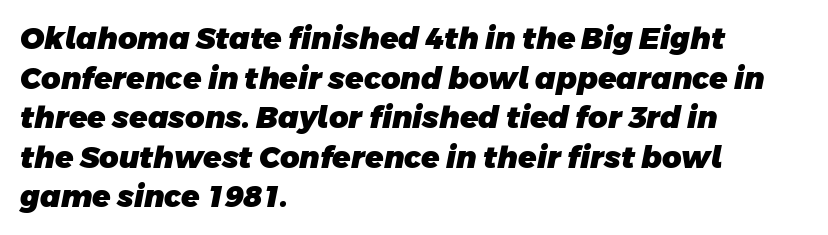
{"serif": "no", "bold": "yes", "weight": "heavy", "width": "normal", "stroke_contrast": "low", "x_height": "large", "monospaced": "no", "underline": "no", "align": "left", "line_spacing": "normal", "line_spacing_ratio": 1.32, "letter_spacing": "normal", "letter_spacing_em": 0.0, "glyph_px": 30}
